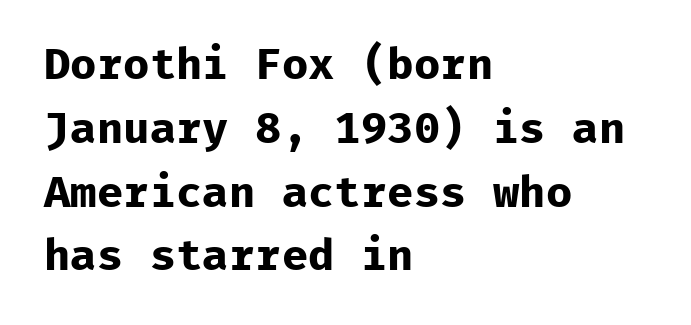
The image shows 44 px bold sans-serif type, upright, monospaced; set left-aligned, normal line spacing (1.45x), normal letter spacing, not underlined; low stroke contrast and a medium x-height.
